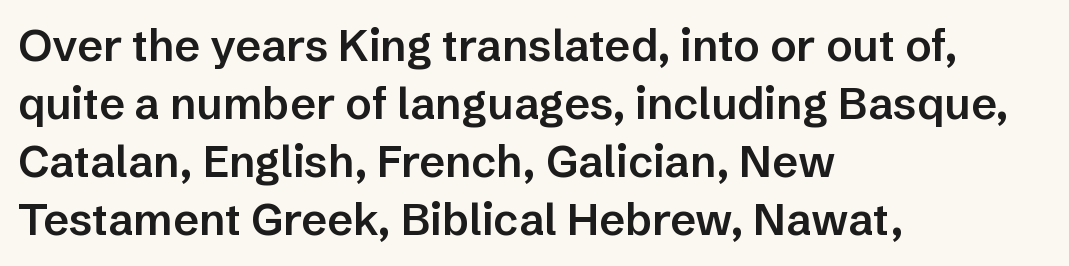
The image shows 44 px semibold sans-serif type, upright; set left-aligned, normal line spacing (1.32x), normal letter spacing, not underlined; low stroke contrast and a medium x-height.
